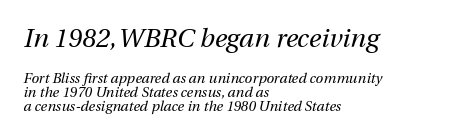
The specimen reads as italic at a glance. Rule under the text: the space is simply empty. The rag falls on the right side of this text block. The weight tops out at a normal text grade. Nothing unusual about the tracking: characters are spaced as the font intends.
